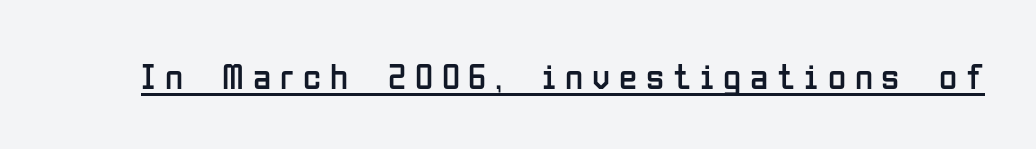
{"serif": "no", "italic": "no", "bold": "no", "weight": "regular", "width": "condensed", "stroke_contrast": "low", "x_height": "medium", "monospaced": "no", "underline": "yes", "letter_spacing": "wide", "letter_spacing_em": 0.24, "glyph_px": 37}
